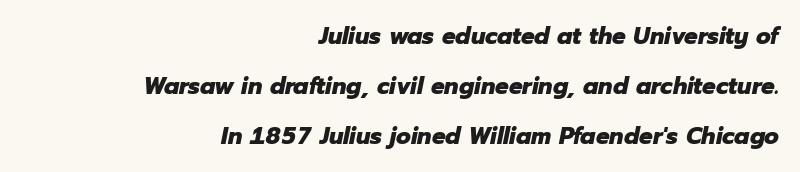
Q: Is the text bold? A: Yes.
Q: Is the text italic (slanted)? A: Yes, it leans right by about 12 degrees.
Q: Is the text underlined? A: No.
Q: How is the paragraph aligned? A: Right-aligned.
Q: Is the spacing between letters normal or unusually wide? A: Normal.
Q: Is the spacing between lines tight, normal or loose? A: Loose.
